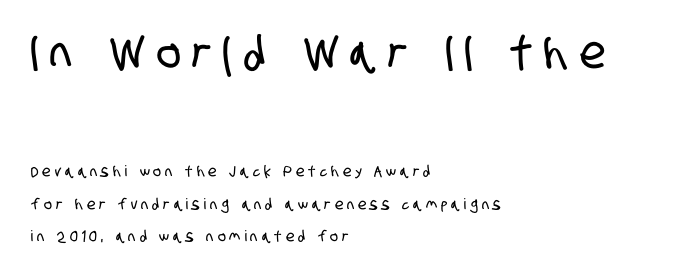
The image shows 45 px condensed sans-serif type; set left-aligned, loose line spacing (2.16x), unusually wide letter spacing (+0.27 em), not underlined; the first (top) block is 3.0x larger; low stroke contrast and a large x-height.
